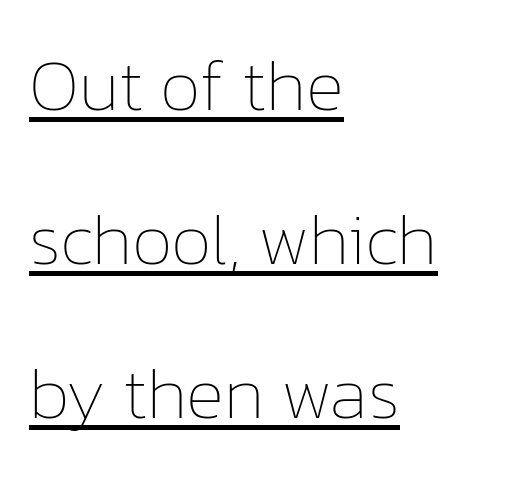
Q: Is the text bold? A: No.
Q: Is the text italic (slanted)? A: No, it is upright.
Q: Is the text underlined? A: Yes.
Q: How is the paragraph aligned? A: Left-aligned.
Q: Is the spacing between letters normal or unusually wide? A: Normal.
Q: Is the spacing between lines tight, normal or loose? A: Loose.
Q: Width (condensed, normal, or wide)? A: Normal.
Q: Stroke contrast? A: Low.
Q: x-height? A: Medium.
Q: Monospaced? A: No.
